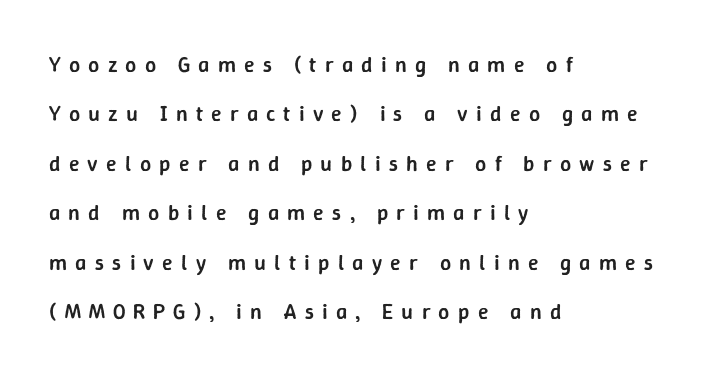
The image shows 22 px text type, upright; set left-aligned, loose line spacing (2.25x), unusually wide letter spacing (+0.37 em), not underlined.
